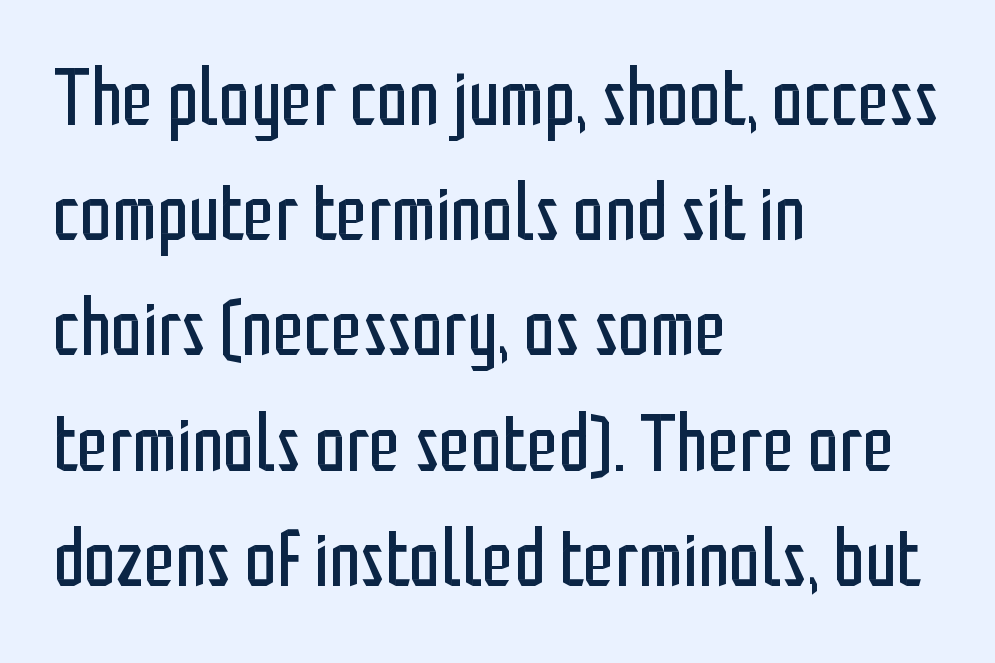
Here the designer chose a conventional face with non-uniform glyph widths. You can tell it's not italic because the verticals are truly vertical. Look at the tracking — it's just the regular setting, nothing added. Every row of glyphs begins at an identical x-position on the left. Is the type heavy? It reads as light-to-regular instead. Baseline-to-baseline distance is the conventional proportion of letter height.
